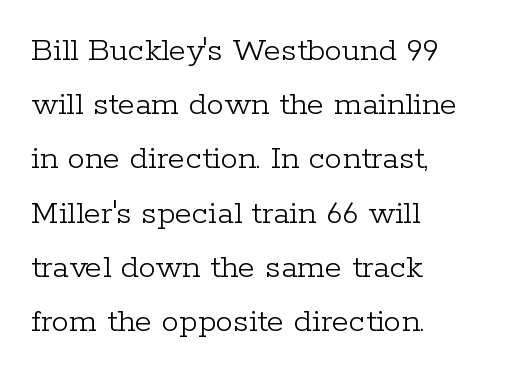
{"serif": "yes", "italic": "no", "bold": "no", "weight": "light", "width": "normal", "stroke_contrast": "low", "x_height": "medium", "monospaced": "no", "underline": "no", "align": "left", "line_spacing": "normal", "line_spacing_ratio": 1.55, "letter_spacing": "normal", "letter_spacing_em": 0.0, "glyph_px": 35}
